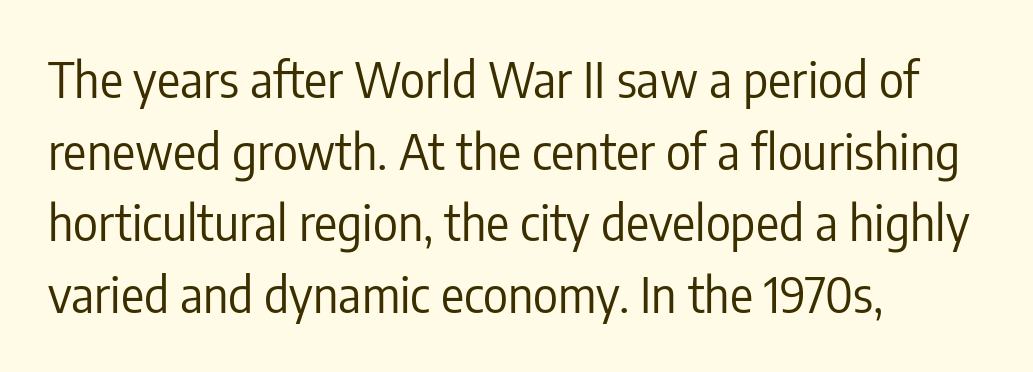
Q: Is the text bold? A: No.
Q: Is the text italic (slanted)? A: No, it is upright.
Q: Is the typeface a serif or a sans-serif typeface? A: Sans-serif.
Q: Is the text underlined? A: No.
Q: How is the paragraph aligned? A: Left-aligned.
Q: Is the spacing between letters normal or unusually wide? A: Normal.
Q: Is the spacing between lines tight, normal or loose? A: Normal.
Q: Width (condensed, normal, or wide)? A: Condensed.
Q: Stroke contrast? A: Low.
Q: x-height? A: Medium.
Q: Monospaced? A: No.
